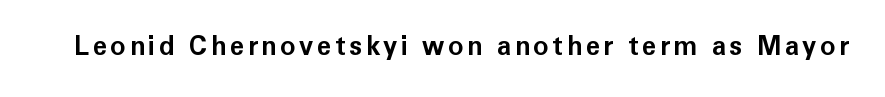
Heavy, bold letterforms. Tall strokes in this sample are plumb rather than angled. The strip under each line holds only bare page.
